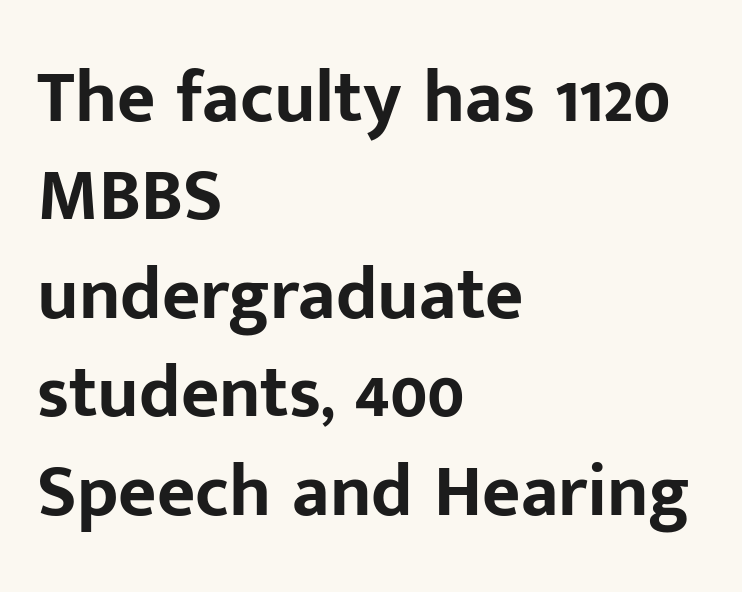
The image shows 74 px bold sans-serif type, upright; set left-aligned, normal line spacing (1.33x), normal letter spacing, not underlined; low stroke contrast and a medium x-height.
